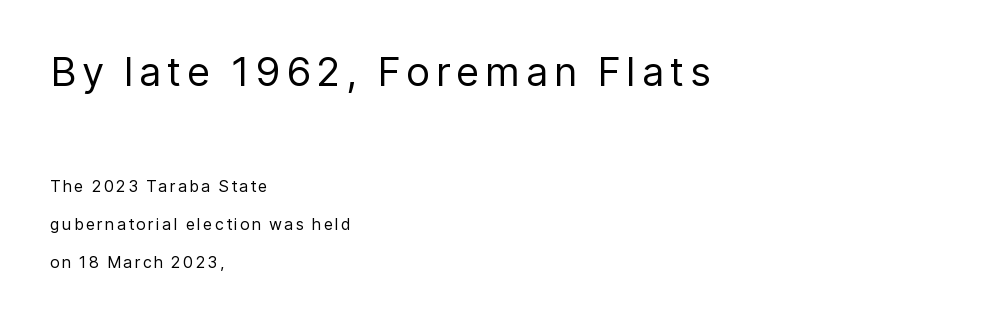
The image shows 40 px regular-weight sans-serif type, upright; set left-aligned, loose line spacing (2.38x), not underlined; the first (top) block is 2.5x larger; low stroke contrast and a medium x-height.
